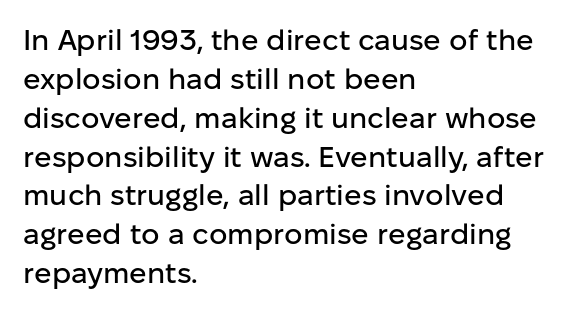
Q: Is the text italic (slanted)? A: No, it is upright.
Q: Is the typeface a serif or a sans-serif typeface? A: Sans-serif.
Q: Is the text underlined? A: No.
Q: How is the paragraph aligned? A: Left-aligned.
Q: Is the spacing between letters normal or unusually wide? A: Normal.
Q: Is the spacing between lines tight, normal or loose? A: Normal.
Q: Width (condensed, normal, or wide)? A: Normal.
Q: Stroke contrast? A: Low.
Q: x-height? A: Medium.
Q: Monospaced? A: No.
